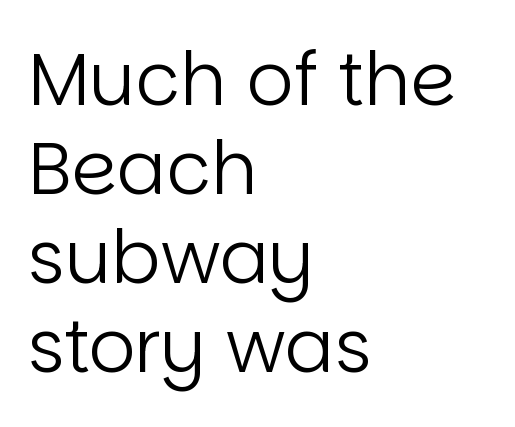
The image shows 73 px regular-weight sans-serif type, upright; set left-aligned, line spacing 1.22x, normal letter spacing, not underlined; low stroke contrast and a large x-height.
